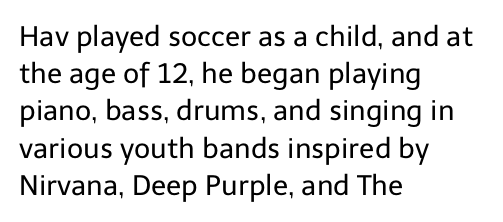
The image shows 28 px regular-weight sans-serif type, upright; set left-aligned, normal line spacing (1.33x), normal letter spacing, not underlined; low stroke contrast and a medium x-height.
